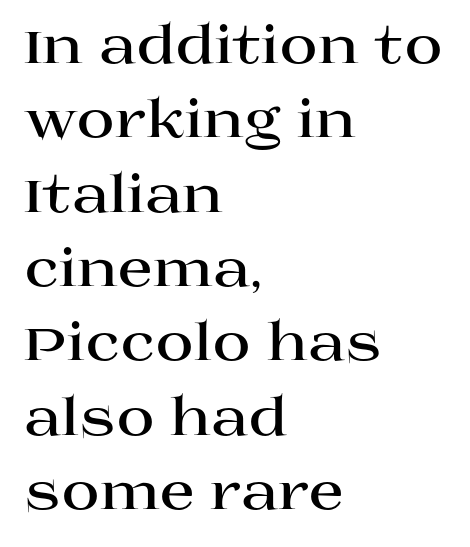
Q: Is the text bold? A: Yes.
Q: Is the text italic (slanted)? A: No, it is upright.
Q: Is the typeface a serif or a sans-serif typeface? A: Serif.
Q: Is the text underlined? A: No.
Q: How is the paragraph aligned? A: Left-aligned.
Q: Is the spacing between letters normal or unusually wide? A: Normal.
Q: Is the spacing between lines tight, normal or loose? A: Normal.
Q: Width (condensed, normal, or wide)? A: Wide.
Q: Stroke contrast? A: High.
Q: x-height? A: Large.
Q: Monospaced? A: No.
